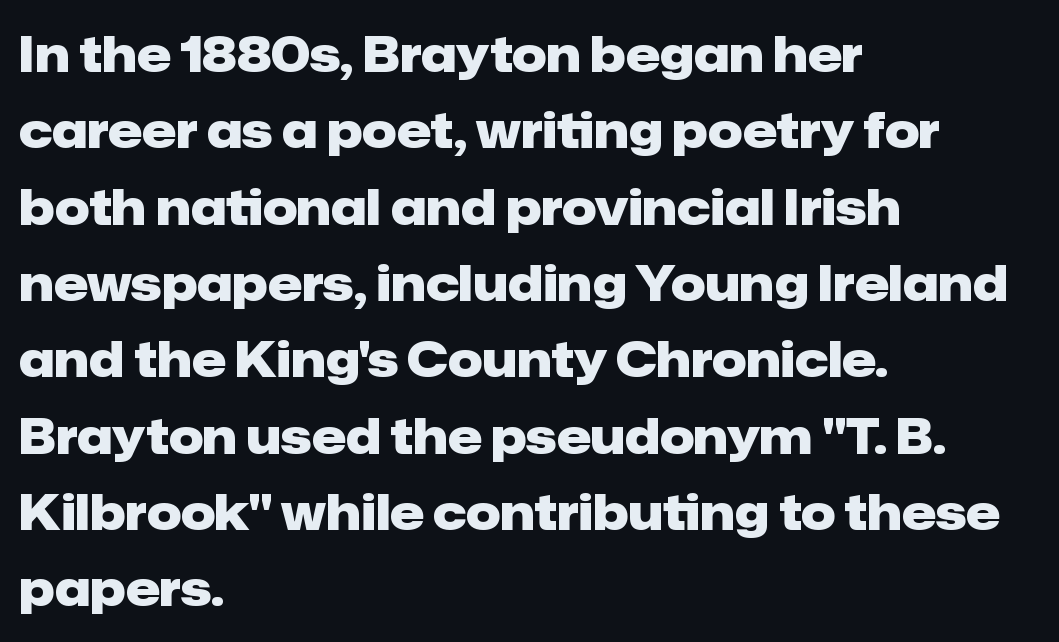
Q: Is the text bold? A: Yes.
Q: Is the text italic (slanted)? A: No, it is upright.
Q: Is the typeface a serif or a sans-serif typeface? A: Sans-serif.
Q: Is the text underlined? A: No.
Q: How is the paragraph aligned? A: Left-aligned.
Q: Is the spacing between letters normal or unusually wide? A: Normal.
Q: Is the spacing between lines tight, normal or loose? A: Normal.
Q: Width (condensed, normal, or wide)? A: Normal.
Q: Stroke contrast? A: Low.
Q: x-height? A: Medium.
Q: Monospaced? A: No.
